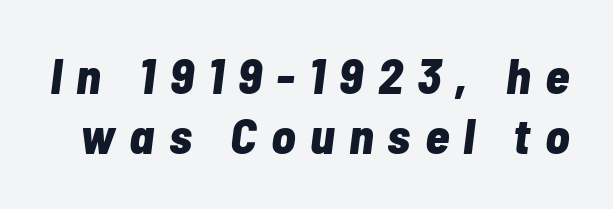
The image shows 50 px bold, condensed type, italic (leaning right); set line spacing 1.21x, unusually wide letter spacing (+0.29 em), not underlined; low stroke contrast and a medium x-height.
